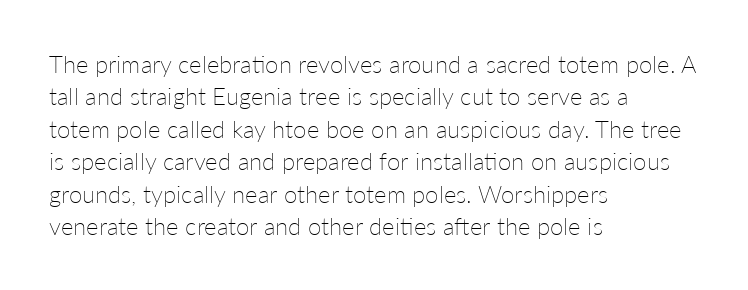
Q: Is the text bold? A: No.
Q: Is the text italic (slanted)? A: No, it is upright.
Q: Is the text underlined? A: No.
Q: How is the paragraph aligned? A: Left-aligned.
Q: Is the spacing between letters normal or unusually wide? A: Normal.
Q: Is the spacing between lines tight, normal or loose? A: Normal.
